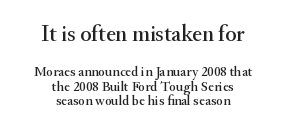
The image shows 23 px text type, upright; set centered, tight line spacing (1.04x), normal letter spacing, not underlined; the first (top) block is 1.64x larger.
